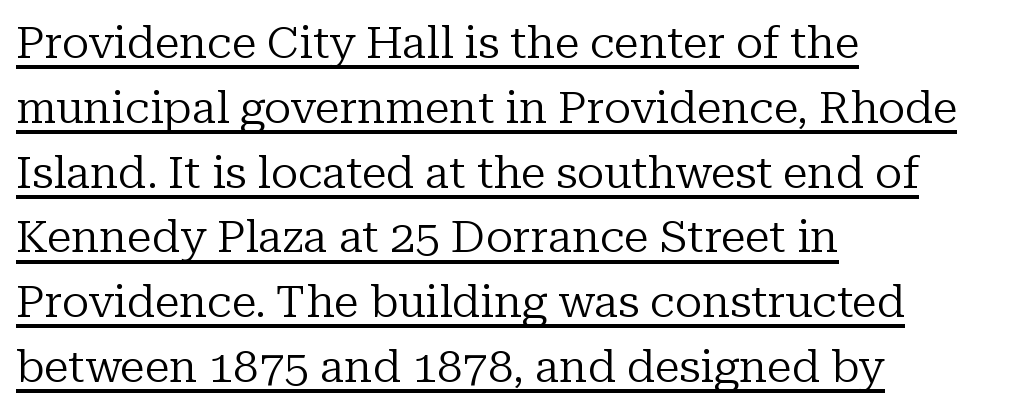
The image shows 45 px regular-weight serif type, upright; set left-aligned, normal line spacing (1.44x), normal letter spacing, underlined; low stroke contrast and a medium x-height.
